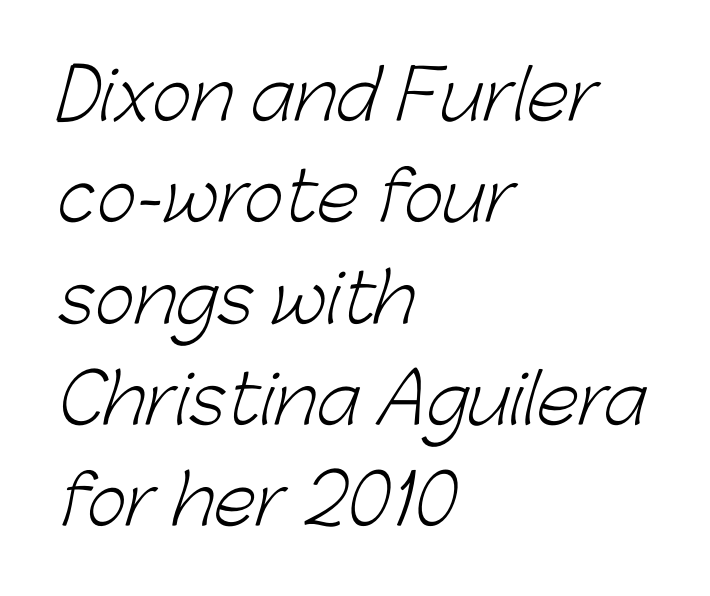
Q: Is the text bold? A: No.
Q: Is the typeface a serif or a sans-serif typeface? A: Sans-serif.
Q: Is the text underlined? A: No.
Q: How is the paragraph aligned? A: Left-aligned.
Q: Is the spacing between letters normal or unusually wide? A: Normal.
Q: Is the spacing between lines tight, normal or loose? A: Normal.
Q: Width (condensed, normal, or wide)? A: Normal.
Q: Stroke contrast? A: Low.
Q: x-height? A: Medium.
Q: Monospaced? A: No.
